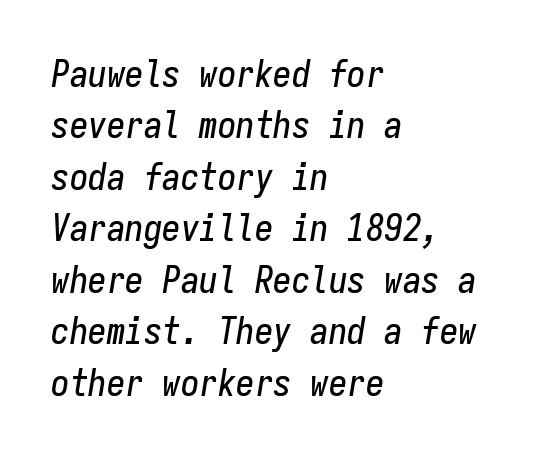
This sample keeps an unexceptional amount of space between lines. The paragraph has a hard left edge and a soft right edge. The specimen reads as italic at a glance. The letters march in equal steps, a hallmark of fixed-pitch type. Nobody drew a line under any word here.
